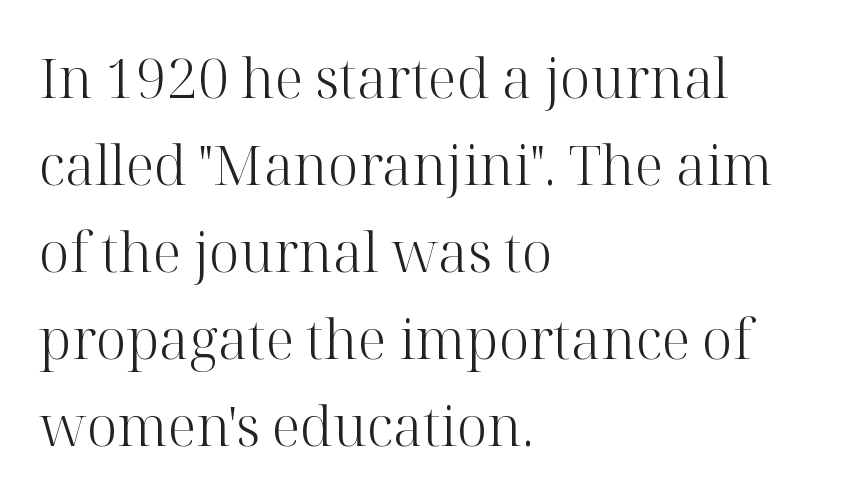
Q: Is the text bold? A: No.
Q: Is the text italic (slanted)? A: No, it is upright.
Q: Is the typeface a serif or a sans-serif typeface? A: Serif.
Q: Is the text underlined? A: No.
Q: How is the paragraph aligned? A: Left-aligned.
Q: Is the spacing between letters normal or unusually wide? A: Normal.
Q: Is the spacing between lines tight, normal or loose? A: Normal.
Q: Width (condensed, normal, or wide)? A: Normal.
Q: Stroke contrast? A: High.
Q: x-height? A: Medium.
Q: Monospaced? A: No.
